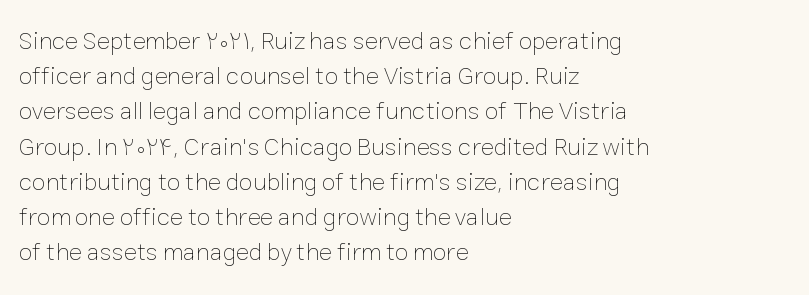
{"italic": "no", "bold": "no", "underline": "no", "align": "left", "line_spacing": "normal", "line_spacing_ratio": 1.41, "letter_spacing": "normal", "letter_spacing_em": 0.0, "glyph_px": 25}
